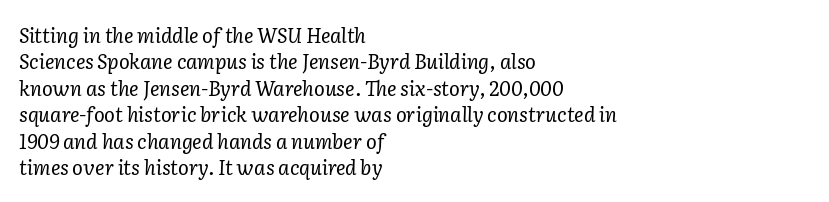
Q: Is the text bold? A: No.
Q: Is the text italic (slanted)? A: Yes, it leans right by about 2 degrees.
Q: Is the text underlined? A: No.
Q: How is the paragraph aligned? A: Left-aligned.
Q: Is the spacing between letters normal or unusually wide? A: Normal.
Q: Is the spacing between lines tight, normal or loose? A: Normal.
